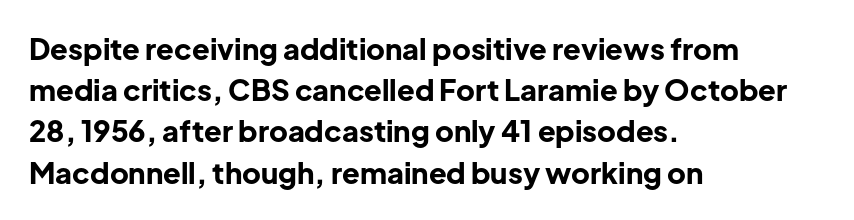
Reading down the block, your eye returns to a fixed left position each line. Evenly set lines give the paragraph a standard silhouette. The typography opts for an upright posture over an oblique one. Nothing unusual about the tracking: characters are spaced as the font intends. Rule under the text: the space is simply empty.
